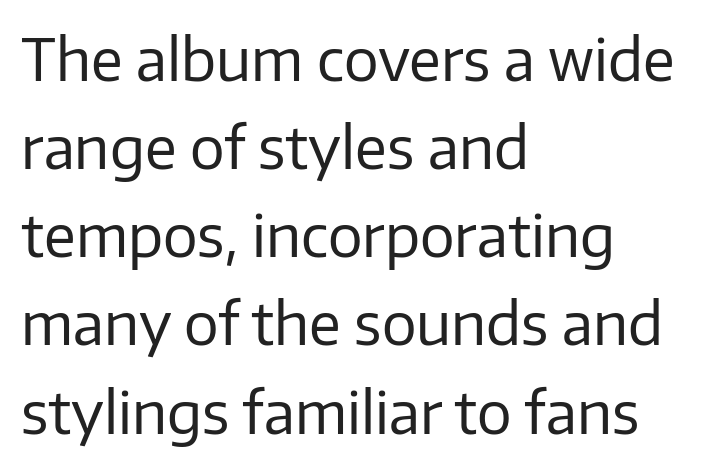
The image shows 58 px regular-weight sans-serif type, upright; set left-aligned, normal line spacing (1.52x), normal letter spacing, not underlined; low stroke contrast and a medium x-height.
